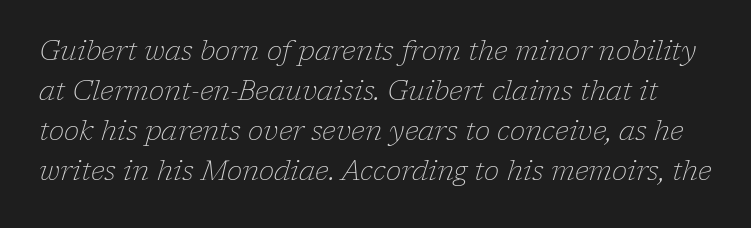
Q: Is the text bold? A: No.
Q: Is the text italic (slanted)? A: Yes, it leans right by about 17 degrees.
Q: Is the typeface a serif or a sans-serif typeface? A: Serif.
Q: Is the text underlined? A: No.
Q: Is the spacing between letters normal or unusually wide? A: Normal.
Q: Is the spacing between lines tight, normal or loose? A: Normal.
Q: Width (condensed, normal, or wide)? A: Normal.
Q: Stroke contrast? A: Low.
Q: x-height? A: Medium.
Q: Monospaced? A: No.
